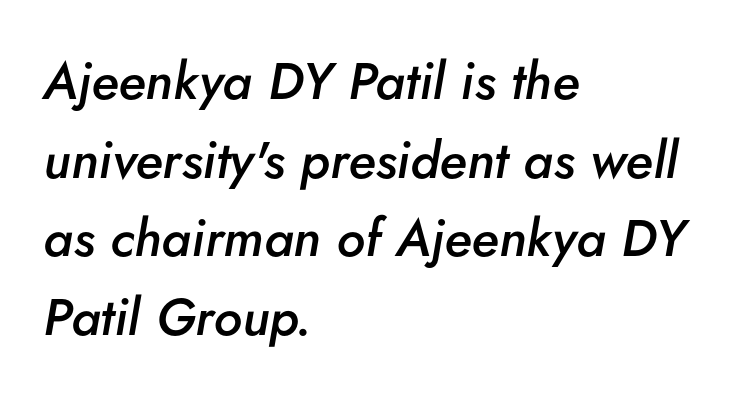
The image shows 52 px semibold type, italic (leaning right); set left-aligned, normal line spacing (1.51x), normal letter spacing, not underlined; low stroke contrast and a small x-height.
